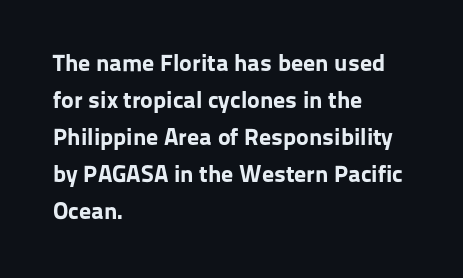
Q: Is the text bold? A: Yes.
Q: Is the text italic (slanted)? A: No, it is upright.
Q: Is the text underlined? A: No.
Q: How is the paragraph aligned? A: Left-aligned.
Q: Is the spacing between letters normal or unusually wide? A: Normal.
Q: Is the spacing between lines tight, normal or loose? A: Normal.
